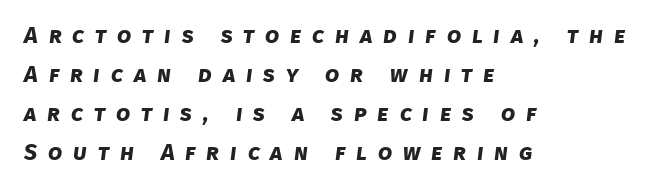
These lines sit exactly where default settings would place them. Weight check: bold — yes, fully. Which margin do the lines hug? The left one — the right edge is uneven. A bare baseline throughout the passage. Between one letter and the next there's a generous, obvious gap.
